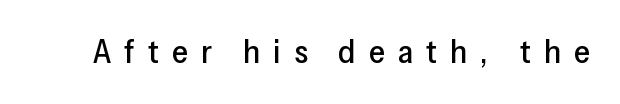
Any mark beneath the type? The region is blank. The letters are spread apart with noticeably loose tracking. Character widths vary here, with narrow letters taking less room than wide ones. Note: no serifs on the glyphs.
